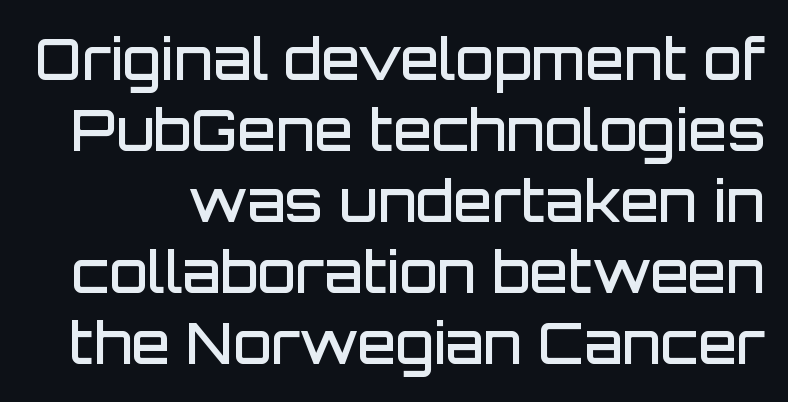
The image shows 56 px semibold sans-serif type, upright; set normal line spacing (1.27x), normal letter spacing, not underlined; low stroke contrast and a large x-height.
